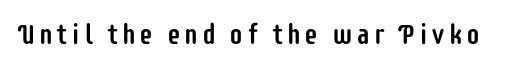
Q: Is the text italic (slanted)? A: No, it is upright.
Q: Is the typeface a serif or a sans-serif typeface? A: Sans-serif.
Q: Is the text underlined? A: No.
Q: Width (condensed, normal, or wide)? A: Condensed.
Q: Stroke contrast? A: Low.
Q: x-height? A: Large.
Q: Monospaced? A: No.
